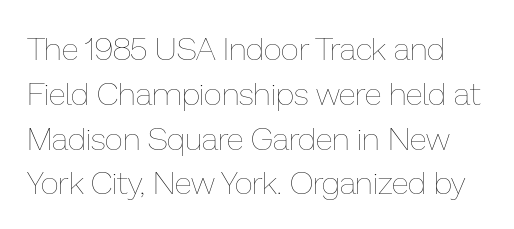
{"italic": "no", "bold": "no", "weight": "thin", "width": "normal", "stroke_contrast": "low", "x_height": "medium", "monospaced": "no", "underline": "no", "line_spacing": "normal", "line_spacing_ratio": 1.4, "letter_spacing": "normal", "letter_spacing_em": 0.0, "glyph_px": 32}
